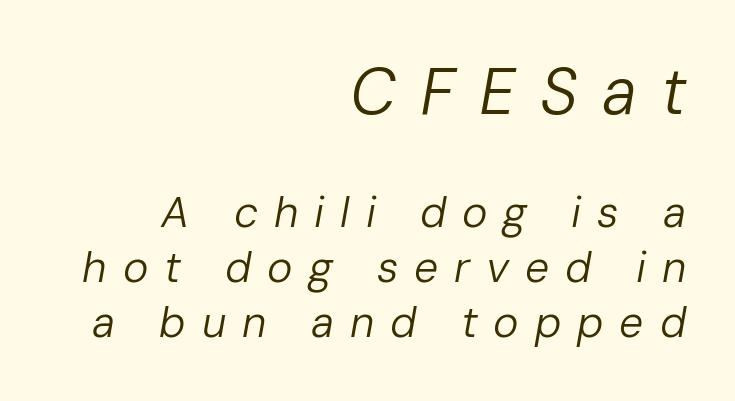
{"italic": "yes", "lean": "right", "slant_degrees": 10, "bold": "no", "weight": "regular", "width": "normal", "stroke_contrast": "low", "x_height": "medium", "monospaced": "no", "underline": "no", "align": "right", "line_spacing": "normal", "line_spacing_ratio": 1.28, "letter_spacing": "wide", "letter_spacing_em": 0.37, "larger_block": "first", "size_ratio": 1.51, "glyph_px": 65}
